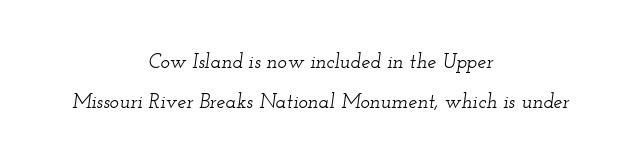
The image shows 20 px text type, italic (leaning right); set centered, loose line spacing (1.99x), normal letter spacing, not underlined.
